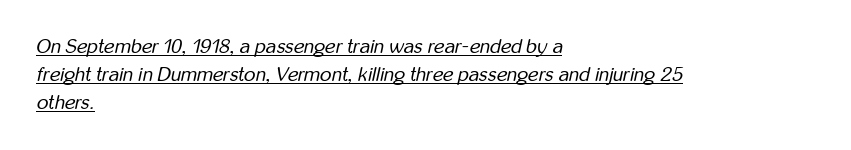
The image shows 20 px text type, italic (leaning right); set left-aligned, normal line spacing (1.4x), normal letter spacing, underlined.
